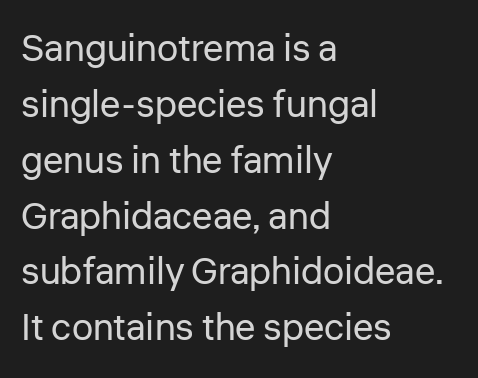
Q: Is the text bold? A: No.
Q: Is the text italic (slanted)? A: No, it is upright.
Q: Is the typeface a serif or a sans-serif typeface? A: Sans-serif.
Q: Is the text underlined? A: No.
Q: How is the paragraph aligned? A: Left-aligned.
Q: Is the spacing between letters normal or unusually wide? A: Normal.
Q: Is the spacing between lines tight, normal or loose? A: Normal.
Q: Width (condensed, normal, or wide)? A: Normal.
Q: Stroke contrast? A: Low.
Q: x-height? A: Medium.
Q: Monospaced? A: No.
